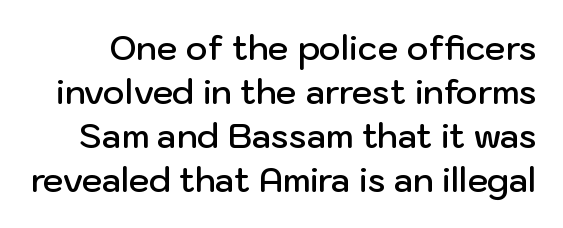
The image shows 33 px semibold sans-serif type, upright; set normal line spacing (1.33x), normal letter spacing, not underlined; low stroke contrast and a medium x-height.
